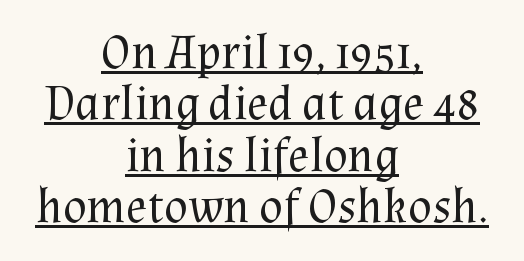
The image shows 49 px regular-weight type, upright; set centered, tight line spacing (1.05x), normal letter spacing, underlined; medium stroke contrast and a medium x-height.
